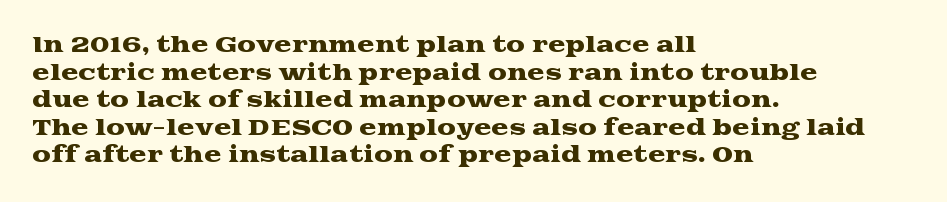
Line starts are locked; line ends wander. Leading matches the norm, producing a regular column. Characters remain perfectly vertical along every line. The area under the type is left untouched. Caption: standard tracking, unaltered.
